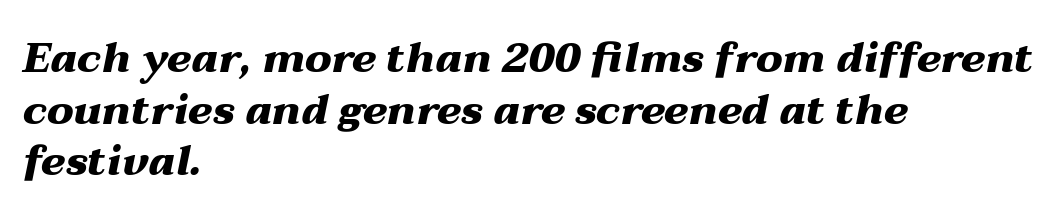
Q: Is the text bold? A: Yes.
Q: Is the text italic (slanted)? A: Yes, it leans right by about 12 degrees.
Q: Is the text underlined? A: No.
Q: How is the paragraph aligned? A: Left-aligned.
Q: Is the spacing between letters normal or unusually wide? A: Normal.
Q: Is the spacing between lines tight, normal or loose? A: Normal.
Q: Width (condensed, normal, or wide)? A: Wide.
Q: Stroke contrast? A: Medium.
Q: x-height? A: Medium.
Q: Monospaced? A: No.
